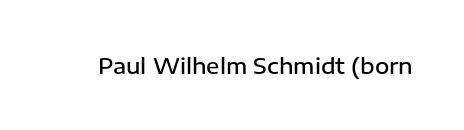
There is no visible air inserted between adjacent glyphs. The characters look somewhat weighty, a semibold short of true bold. Check the space under the baseline: it is left empty. Ascenders rise straight up at ninety degrees.
